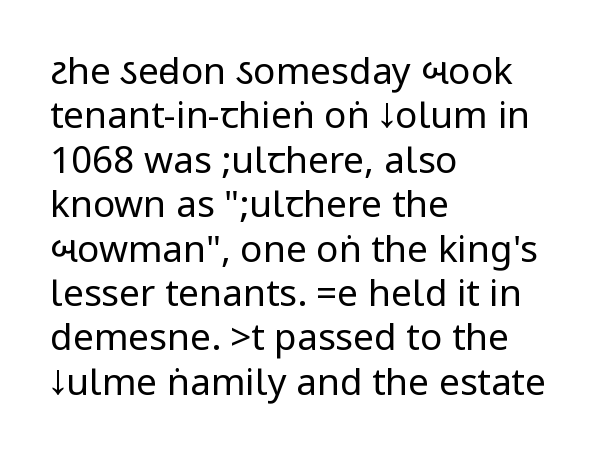
{"serif": "no", "italic": "no", "bold": "no", "weight": "regular", "width": "condensed", "stroke_contrast": "low", "underline": "no", "align": "left", "line_spacing_ratio": 1.2, "letter_spacing": "normal", "letter_spacing_em": 0.0, "glyph_px": 37}
